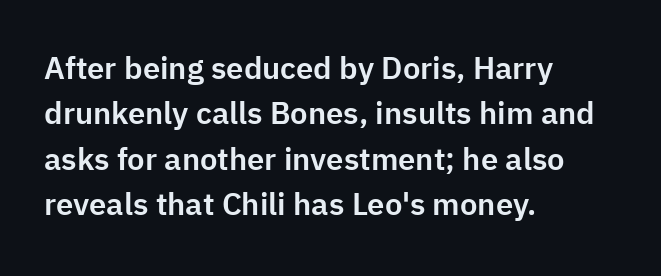
The image shows 31 px sans-serif type, upright; set left-aligned, normal line spacing (1.46x), normal letter spacing, not underlined; low stroke contrast and a medium x-height.
